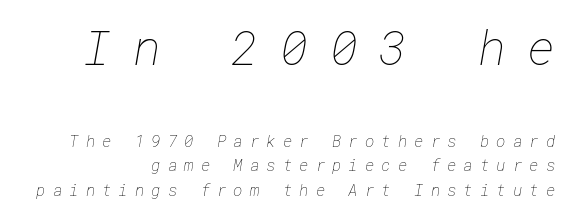
Large over small — that's the arrangement of the two blocks here. Weight: regular or lighter. Evenly set lines give the paragraph a standard silhouette. Anything drawn beneath the words? Only blank space.
